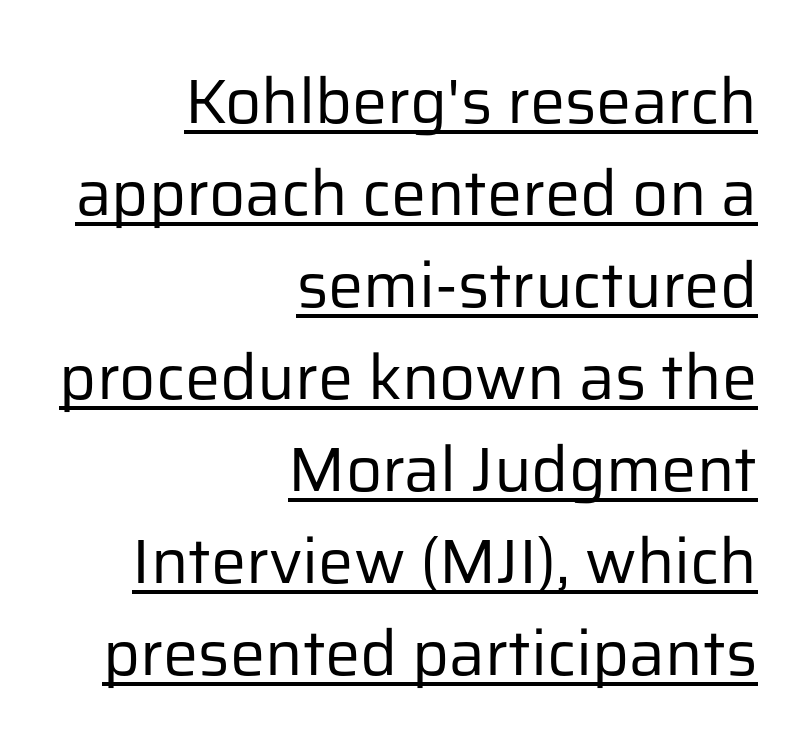
{"serif": "no", "italic": "no", "bold": "no", "weight": "regular", "width": "normal", "stroke_contrast": "low", "x_height": "medium", "monospaced": "no", "underline": "yes", "align": "right", "line_spacing": "normal", "line_spacing_ratio": 1.46, "letter_spacing": "normal", "letter_spacing_em": 0.0, "glyph_px": 63}
